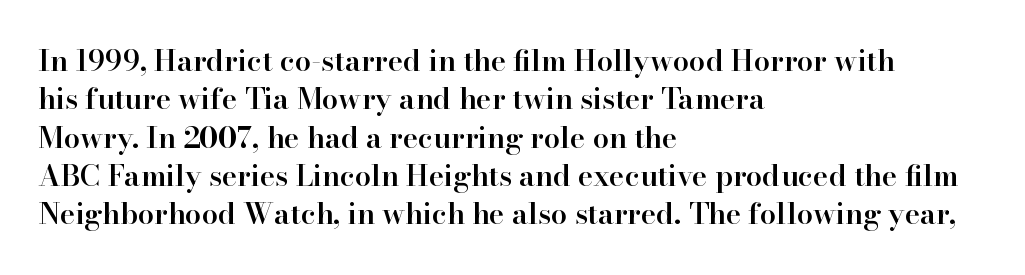
{"serif": "yes", "italic": "no", "bold": "semi", "weight": "semibold", "width": "normal", "stroke_contrast": "high", "x_height": "small", "monospaced": "no", "underline": "no", "align": "left", "line_spacing": "normal", "line_spacing_ratio": 1.32, "letter_spacing": "normal", "letter_spacing_em": 0.0, "glyph_px": 29}
